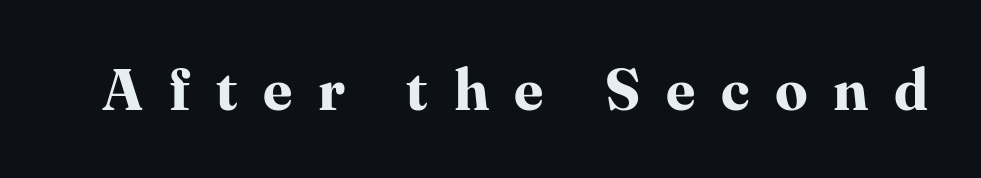
The image shows 58 px bold serif type, upright; set unusually wide letter spacing (+0.44 em), not underlined; high stroke contrast and a medium x-height.
